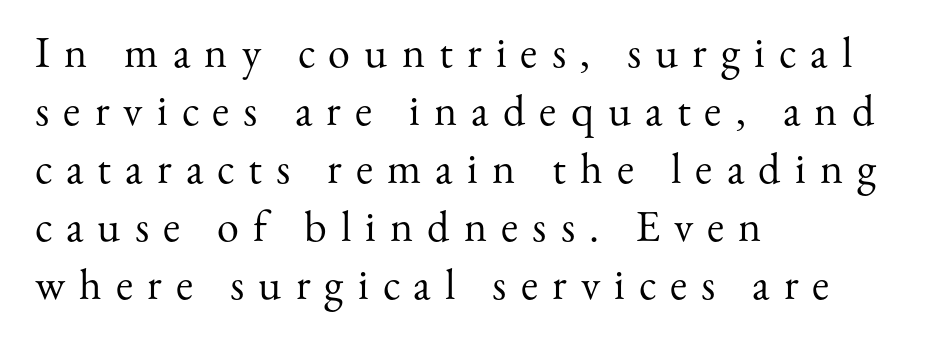
Q: Is the text bold? A: No.
Q: Is the text italic (slanted)? A: No, it is upright.
Q: Is the typeface a serif or a sans-serif typeface? A: Serif.
Q: Is the text underlined? A: No.
Q: How is the paragraph aligned? A: Left-aligned.
Q: Is the spacing between letters normal or unusually wide? A: Unusually wide.
Q: Is the spacing between lines tight, normal or loose? A: Normal.
Q: Width (condensed, normal, or wide)? A: Normal.
Q: Stroke contrast? A: Medium.
Q: x-height? A: Small.
Q: Monospaced? A: No.
